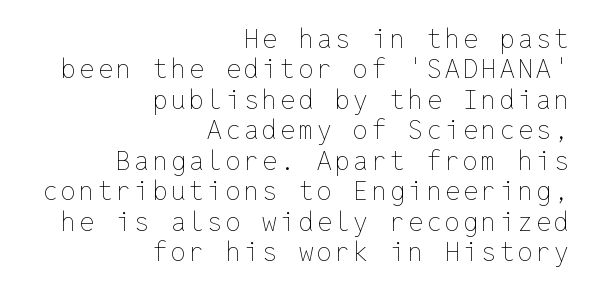
Tall strokes in this sample are plumb rather than angled. Has an underline been added? It has not. The typesetter chose a ragged-left arrangement here. Weight: not bold — regular or lighter.
